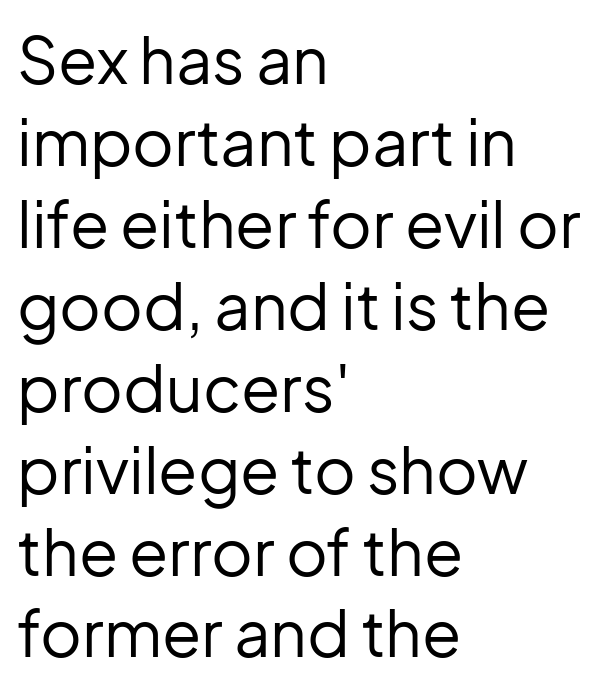
The image shows 64 px regular-weight sans-serif type, upright; set left-aligned, normal line spacing (1.28x), normal letter spacing, not underlined; low stroke contrast and a medium x-height.
